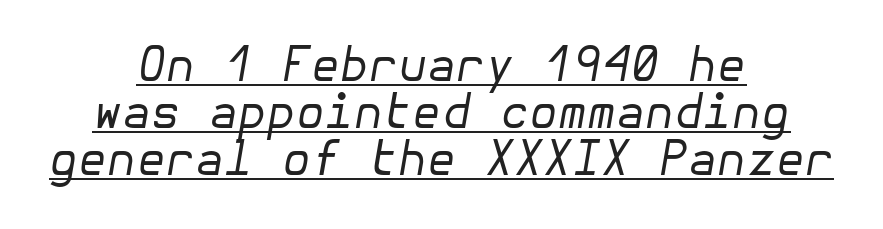
Spacing between characters is what you'd get straight out of the box. The passage shown is underscored from start to finish. The rendering positions every line midway between the sides. A light-to-regular cut is what we see here.
